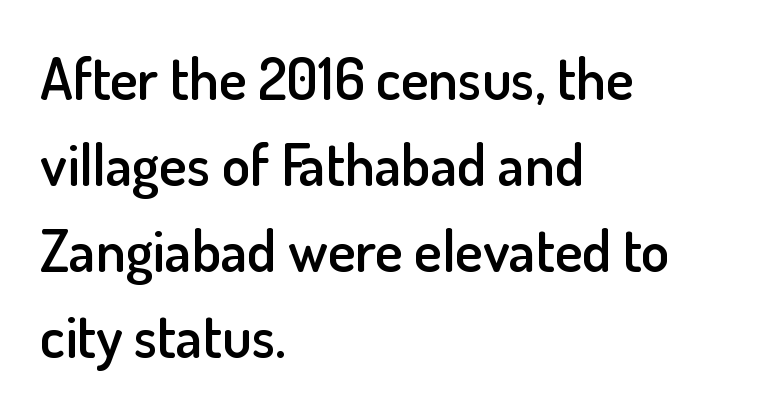
Vertical spacing — default. Default kerning and tracking; the words read as compact shapes. Tall strokes in this sample are plumb rather than angled. A clean baseline with only descenders dipping below it. The characters look somewhat weighty, a semibold short of true bold. Does the type have serifs? No, each stem ends abruptly.
